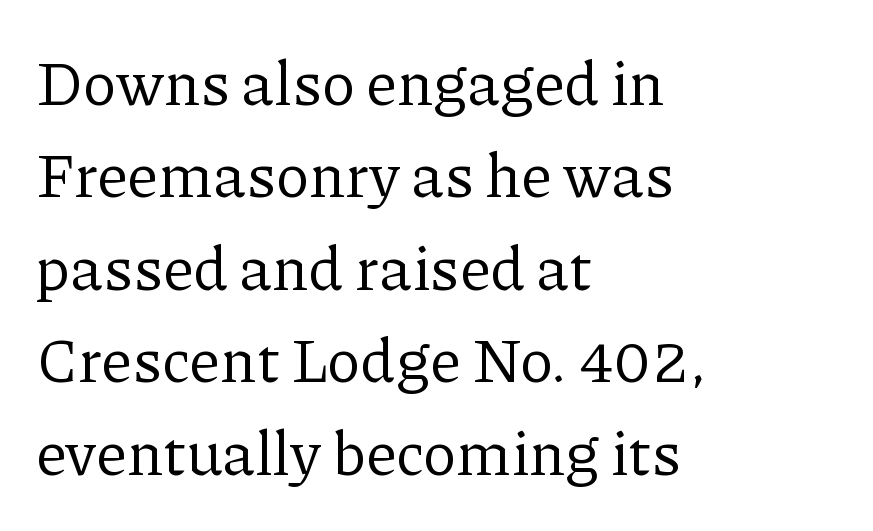
The lines in this sample share a left origin and differ only in where they stop. The letters carry serifs — small finishing strokes at the ends of their stems. The glyphs are unaccompanied by any horizontal stroke below them. This is not heavy type; no bold has been used. Default kerning and tracking; the words read as compact shapes.
